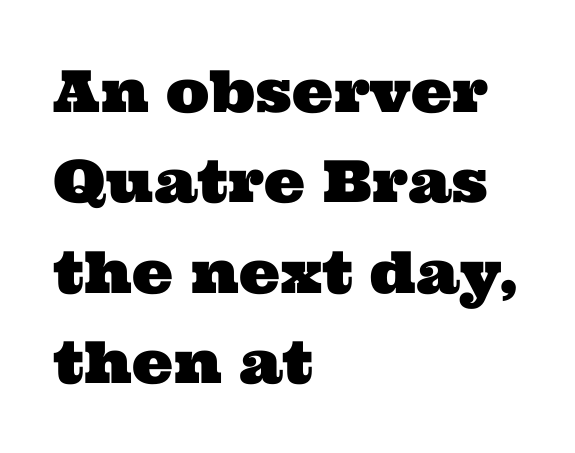
Left-aligned paragraph, ragged on the right. Reading down the column, the eye jumps a familiar distance to each next line. The passage shown has conventional tracking throughout. The gap between lines stays unmarked. Do the characters align in a grid? No, the font is proportional. These lines are composed in type with serifs.
